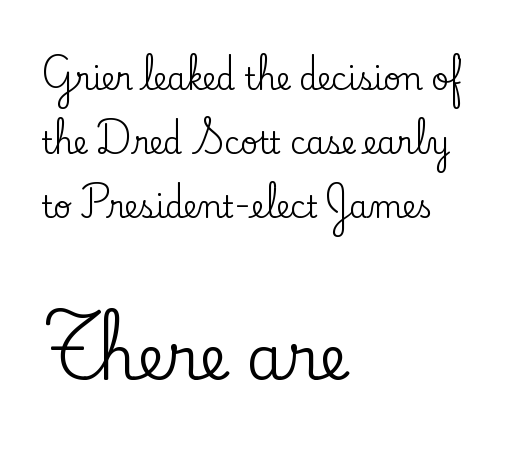
The image shows 61 px serif type, upright; set left-aligned, loose line spacing (2.13x), normal letter spacing, not underlined; the second (bottom) block is 2.03x larger; low stroke contrast and a small x-height.
